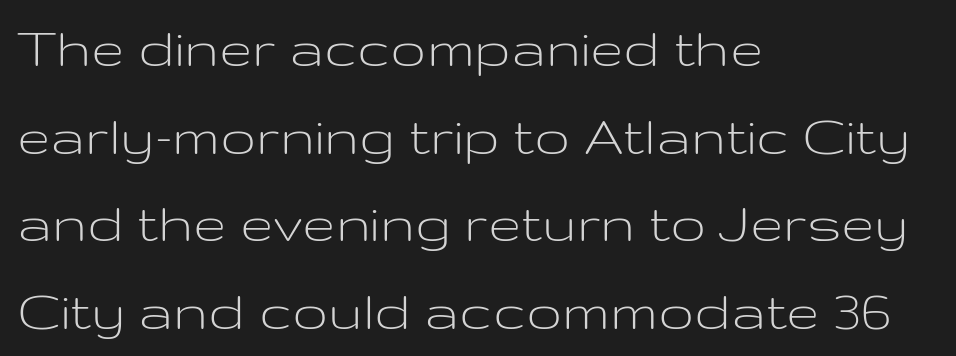
Q: Is the text bold? A: No.
Q: Is the text italic (slanted)? A: No, it is upright.
Q: Is the typeface a serif or a sans-serif typeface? A: Sans-serif.
Q: Is the text underlined? A: No.
Q: How is the paragraph aligned? A: Left-aligned.
Q: Is the spacing between letters normal or unusually wide? A: Normal.
Q: Is the spacing between lines tight, normal or loose? A: Normal.
Q: Width (condensed, normal, or wide)? A: Wide.
Q: Stroke contrast? A: Low.
Q: x-height? A: Medium.
Q: Monospaced? A: No.
